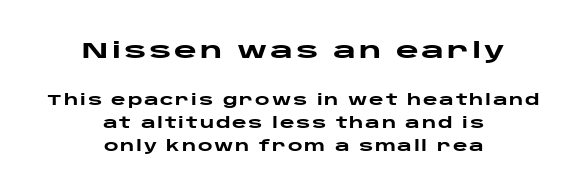
Anything drawn beneath the words? Only blank space. Summary of vertical rhythm: regular, with standard interline spacing. Weight check: bold — yes, fully. If you folded the block vertically in half, each line would mirror itself in length.
